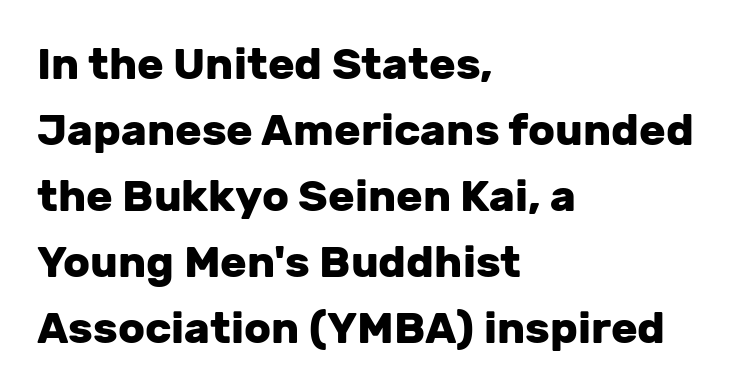
The image shows 44 px heavy sans-serif type, upright; set left-aligned, normal line spacing (1.5x), normal letter spacing, not underlined; low stroke contrast and a medium x-height.
